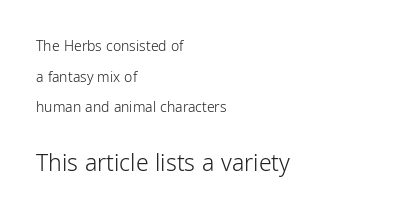
You can tell it's not italic because the verticals are truly vertical. The foot of each line stays bare and open. Between one letter and the next there's only the usual sliver of space. If you measured baseline to baseline, you'd find a long distance.
